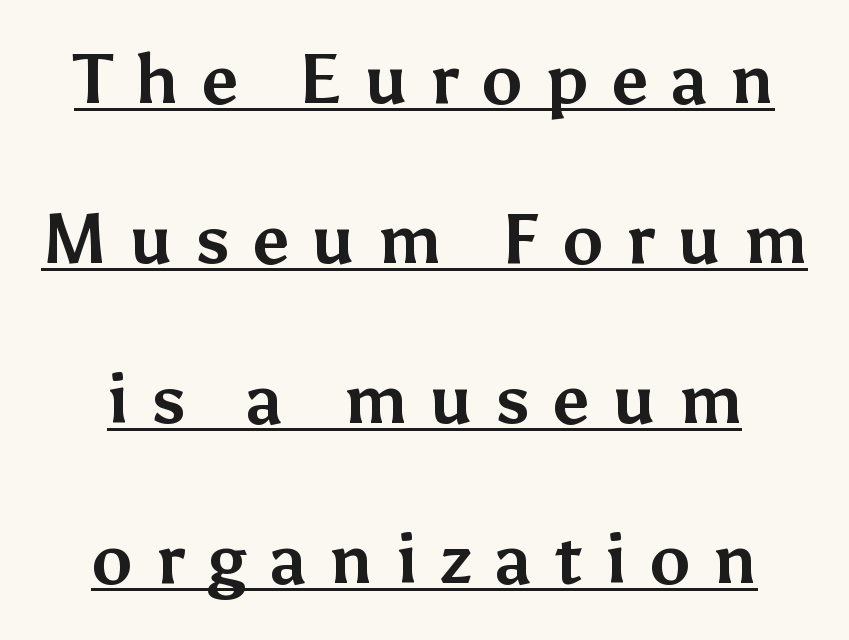
{"serif": "no", "italic": "no", "bold": "yes", "weight": "bold", "width": "normal", "stroke_contrast": "medium", "x_height": "medium", "monospaced": "no", "underline": "yes", "line_spacing": "loose", "line_spacing_ratio": 2.32, "letter_spacing": "wide", "letter_spacing_em": 0.32, "glyph_px": 69}
